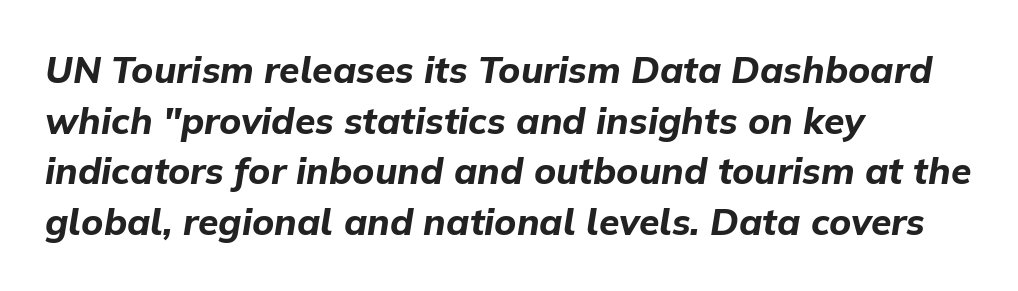
Q: Is the text bold? A: Yes.
Q: Is the text italic (slanted)? A: Yes, it leans right by about 9 degrees.
Q: Is the text underlined? A: No.
Q: How is the paragraph aligned? A: Left-aligned.
Q: Is the spacing between letters normal or unusually wide? A: Normal.
Q: Is the spacing between lines tight, normal or loose? A: Normal.
Q: Width (condensed, normal, or wide)? A: Normal.
Q: Stroke contrast? A: Low.
Q: x-height? A: Medium.
Q: Monospaced? A: No.
